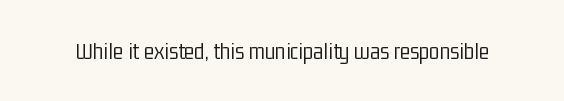
Only glyphs here, with clear space below each row. Notice how the stems are strictly vertical — no italics here. Between one letter and the next there's only the usual sliver of space. Is this a heavy cut? Hardly; it is regular or lighter.
